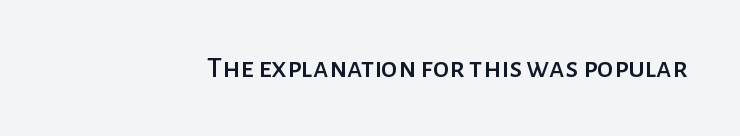
Q: Is the text italic (slanted)? A: No, it is upright.
Q: Is the typeface a serif or a sans-serif typeface? A: Sans-serif.
Q: Is the text underlined? A: No.
Q: Is the spacing between letters normal or unusually wide? A: Normal.
Q: Width (condensed, normal, or wide)? A: Normal.
Q: Stroke contrast? A: Low.
Q: x-height? A: Medium.
Q: Monospaced? A: No.
